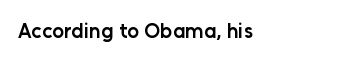
Q: Is the text bold? A: Semi-bold.
Q: Is the text italic (slanted)? A: No, it is upright.
Q: Is the text underlined? A: No.
Q: Is the spacing between letters normal or unusually wide? A: Normal.
